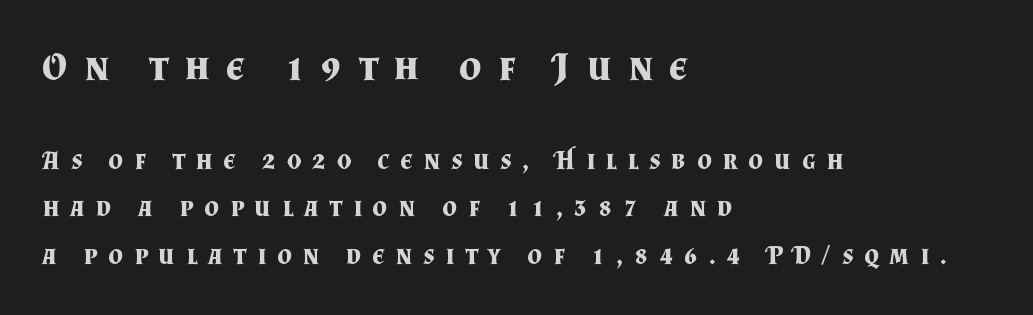
The image shows 39 px bold serif type, upright; set left-aligned, line spacing 1.82x, unusually wide letter spacing (+0.42 em), not underlined; the first (top) block is 1.5x larger; medium stroke contrast and a small x-height.
